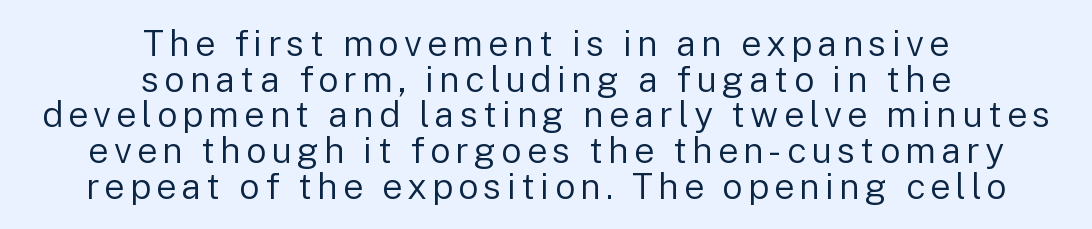
Students, observe: this is what under-led, compact text looks like. You can tell from the bare stems that sans-serif type was used. The rendering uses natural spacing where letterforms have individual widths. Honestly, there is no underline to notice here at all. In CSS terms this would be text-align: center. No italicization has been applied; the sample stays upright.
